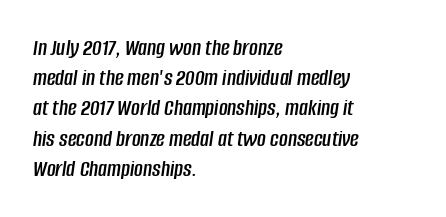
{"italic": "yes", "lean": "right", "slant_degrees": 8, "underline": "no", "align": "left", "line_spacing": "normal", "line_spacing_ratio": 1.26, "letter_spacing": "normal", "letter_spacing_em": 0.0, "glyph_px": 24}
